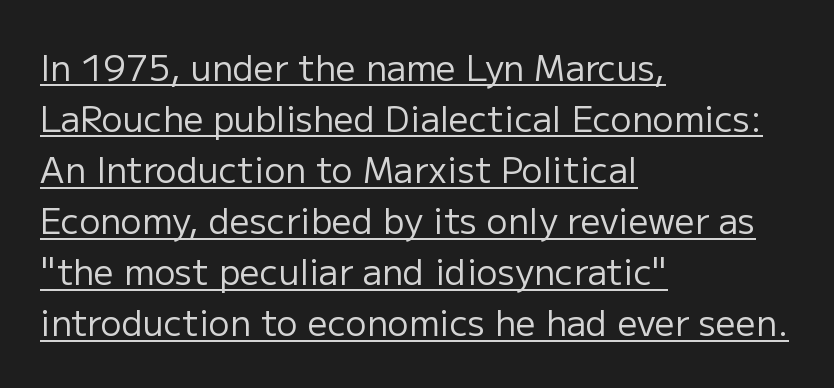
These lines are rendered in a variable-pitch font. Quick note: interline space is typical. Reading down the block, your eye returns to a fixed left position each line. Ascenders rise straight up at ninety degrees. Does the type have serifs? No, each stem ends abruptly.
